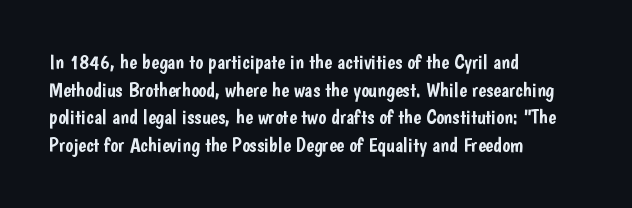
Q: Is the text italic (slanted)? A: No, it is upright.
Q: Is the text underlined? A: No.
Q: How is the paragraph aligned? A: Left-aligned.
Q: Is the spacing between letters normal or unusually wide? A: Normal.
Q: Is the spacing between lines tight, normal or loose? A: Normal.
